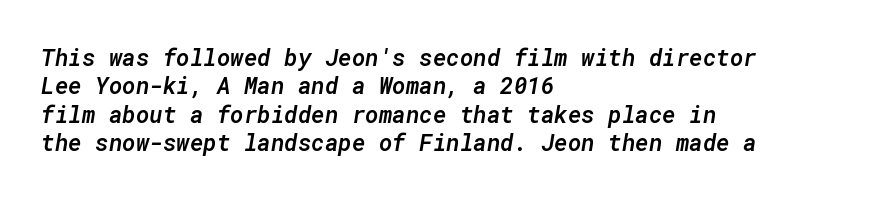
The image shows 23 px text type, italic (leaning right); set left-aligned, line spacing 1.23x, normal letter spacing, not underlined.
